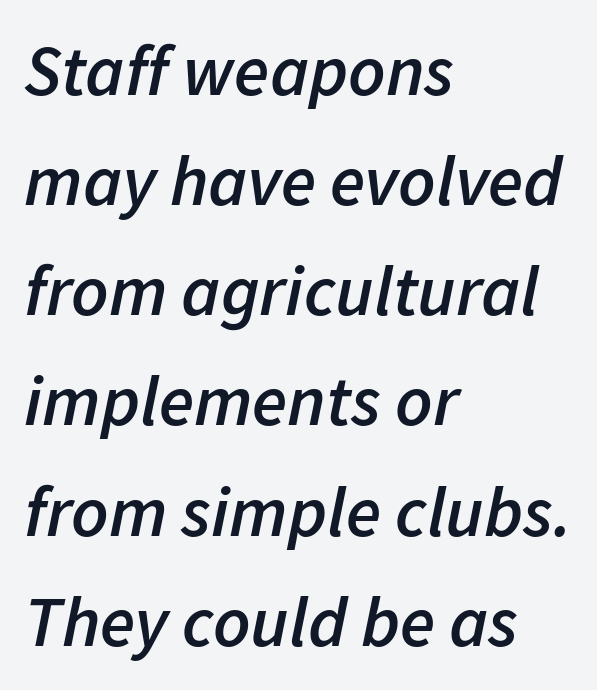
{"italic": "yes", "lean": "right", "slant_degrees": 11, "bold": "semi", "weight": "semibold", "width": "normal", "stroke_contrast": "low", "x_height": "medium", "monospaced": "no", "underline": "no", "align": "left", "line_spacing": "normal", "line_spacing_ratio": 1.53, "letter_spacing": "normal", "letter_spacing_em": 0.0, "glyph_px": 72}
